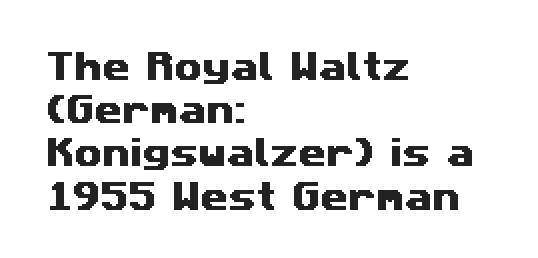
The letters sit at their default tracking, neither squeezed nor spread. Typeset ragged right — the left edge is the straight one. Descender tails drop into unmarked territory. Is this a fixed-width face? No — the glyphs have proportional, varying widths.
